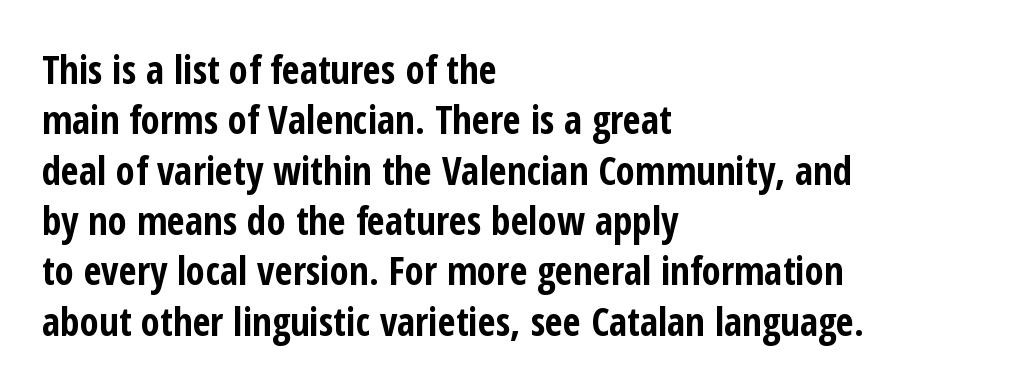
These words are printed bold, with thick strokes throughout. Underlining? Definitely not there. Each word holds together tightly as a unit, with standard inter-letter gaps. Do the characters align in a grid? No, the font is proportional. These lines are set flush left with a ragged right edge. The rows are spaced the way most documents space them.
